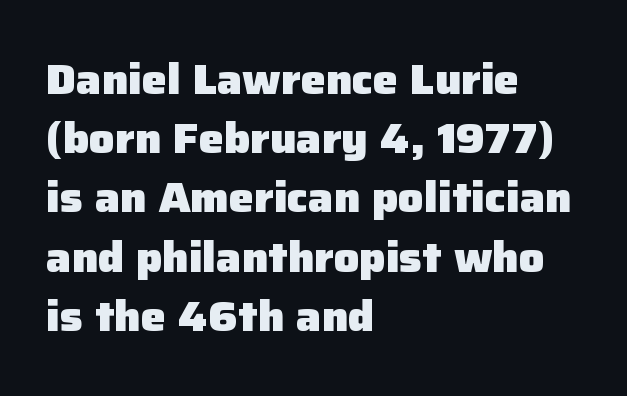
In terms of weight, the rendering is a true, heavy bold. This sample keeps an unexceptional amount of space between lines. A typesetter would mark this as roman, not italic. Nobody drew a line under any word here. The line texture is even and compact thanks to regular tracking.
